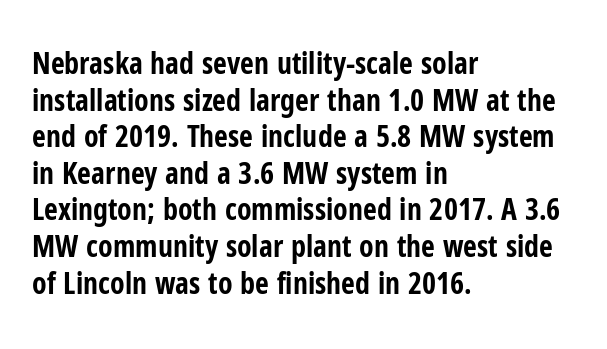
Rendered with straight, roman letterforms. Serif or sans? Sans — the stroke terminals are bare. You could not count columns in this text — the font is proportionally spaced. Glyph-to-glyph distance matches everyday printed text.
